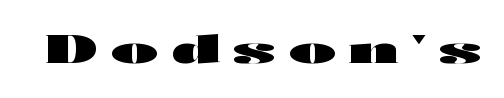
Q: Is the text bold? A: Yes.
Q: Is the text italic (slanted)? A: No, it is upright.
Q: Is the typeface a serif or a sans-serif typeface? A: Sans-serif.
Q: Is the text underlined? A: No.
Q: Is the spacing between letters normal or unusually wide? A: Unusually wide.
Q: Width (condensed, normal, or wide)? A: Wide.
Q: Stroke contrast? A: High.
Q: x-height? A: Medium.
Q: Monospaced? A: No.
